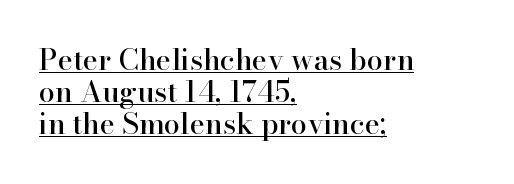
The image shows 29 px serif type, upright; set left-aligned, tight line spacing (1.11x), normal letter spacing, underlined; high stroke contrast and a small x-height.
